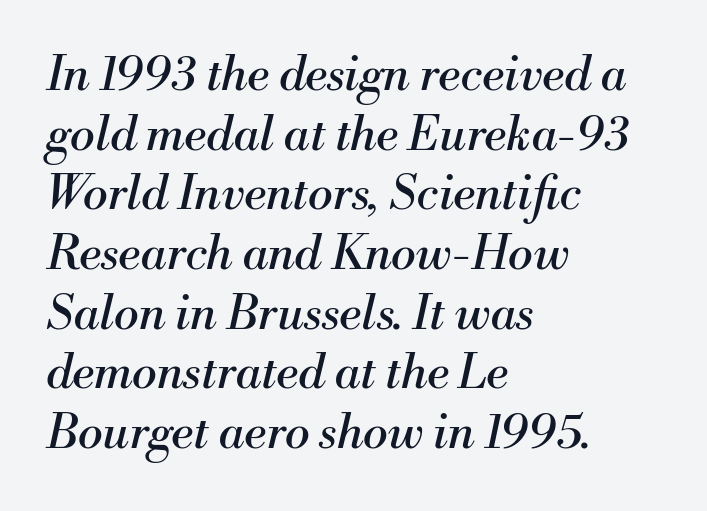
The image shows 47 px regular-weight serif type, italic (leaning right); set left-aligned, normal line spacing (1.27x), normal letter spacing, not underlined; medium stroke contrast and a small x-height.
